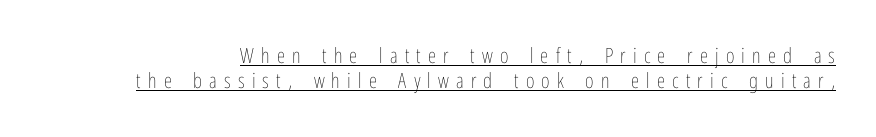
{"italic": "no", "bold": "no", "underline": "yes", "line_spacing_ratio": 1.2, "letter_spacing": "wide", "letter_spacing_em": 0.34, "glyph_px": 21}
